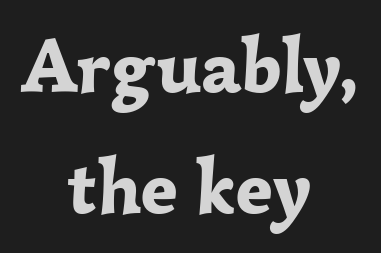
{"serif": "yes", "italic": "no", "bold": "yes", "weight": "bold", "width": "normal", "stroke_contrast": "low", "x_height": "medium", "monospaced": "no", "underline": "no", "align": "center", "line_spacing": "normal", "line_spacing_ratio": 1.57, "letter_spacing": "normal", "letter_spacing_em": 0.0, "glyph_px": 77}
